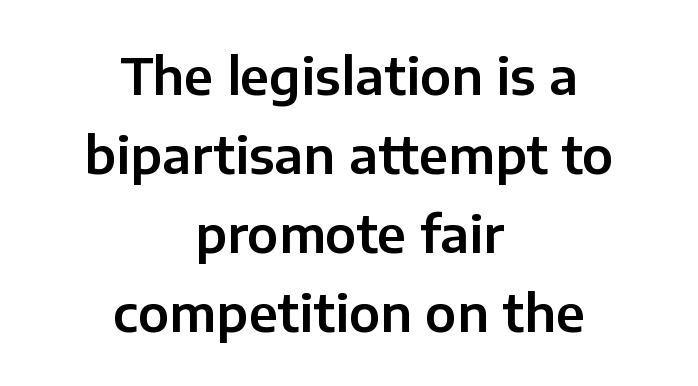
Q: Is the text italic (slanted)? A: No, it is upright.
Q: Is the typeface a serif or a sans-serif typeface? A: Sans-serif.
Q: Is the text underlined? A: No.
Q: How is the paragraph aligned? A: Centered.
Q: Is the spacing between letters normal or unusually wide? A: Normal.
Q: Is the spacing between lines tight, normal or loose? A: Normal.
Q: Width (condensed, normal, or wide)? A: Normal.
Q: Stroke contrast? A: Low.
Q: x-height? A: Medium.
Q: Monospaced? A: No.
